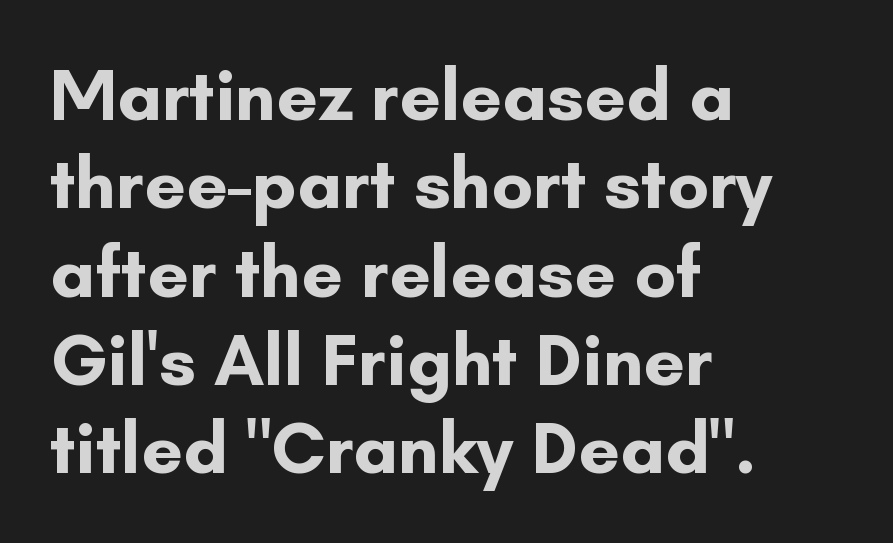
The lettering holds an erect, upright posture throughout. Plain, unruled lines of type. A typesetter would call this proportional, since set widths differ per character. As a designer I'd log this as weight 700, bold. Notice how the passage keeps a crisp vertical edge on the left only. The rendering shows plain stroke endings on the letterforms — a sans-serif design.
